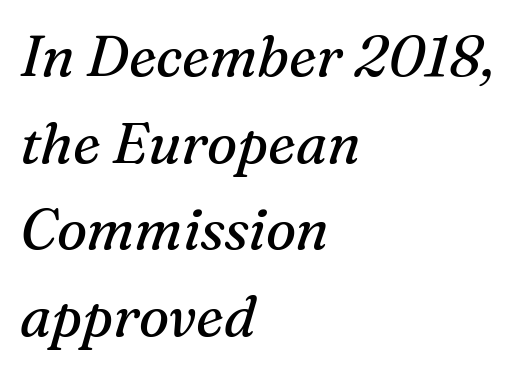
Slanted lettering throughout. A typesetter would call this proportional, since set widths differ per character. Spacing between characters is what you'd get straight out of the box. Font category for this specimen: serif. Honestly, the row spacing looks completely unremarkable. The foot of each line stays bare and open.
